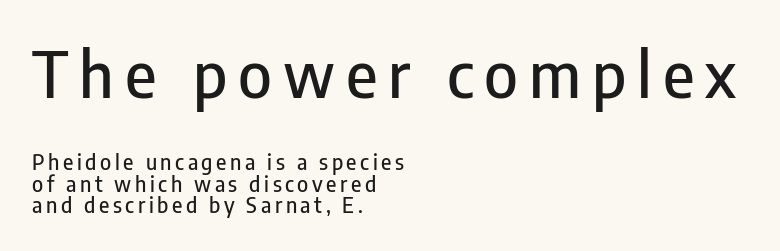
Reading down the block, your eye returns to a fixed left position each line. The face used here is proportionally spaced, like ordinary book or web type. Does the bottom block carry the larger type? No, the top block does. The space between consecutive lines is stingy. Check under the words: just untouched page. Is this a sans? Yes — the strokes have no serifs.
